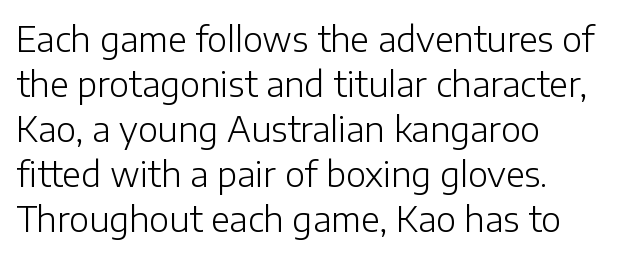
Q: Is the text bold? A: No.
Q: Is the text italic (slanted)? A: No, it is upright.
Q: Is the typeface a serif or a sans-serif typeface? A: Sans-serif.
Q: Is the text underlined? A: No.
Q: How is the paragraph aligned? A: Left-aligned.
Q: Is the spacing between letters normal or unusually wide? A: Normal.
Q: Is the spacing between lines tight, normal or loose? A: Normal.
Q: Width (condensed, normal, or wide)? A: Normal.
Q: Stroke contrast? A: Low.
Q: x-height? A: Medium.
Q: Monospaced? A: No.
